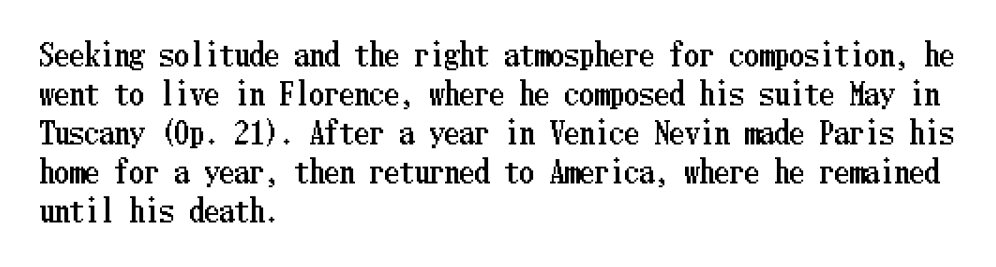
Honestly, the letter spacing is just normal — you wouldn't notice it. The paragraph shown leans on its left margin. Baseline-to-baseline distance is the conventional proportion of letter height. The foot of each line stays bare and open. When letters stand straight like this, we call the style roman or upright.
